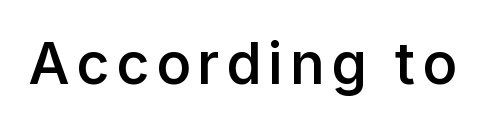
{"serif": "no", "italic": "no", "bold": "semi", "weight": "semibold", "width": "normal", "stroke_contrast": "low", "x_height": "medium", "monospaced": "no", "underline": "no", "glyph_px": 57}
